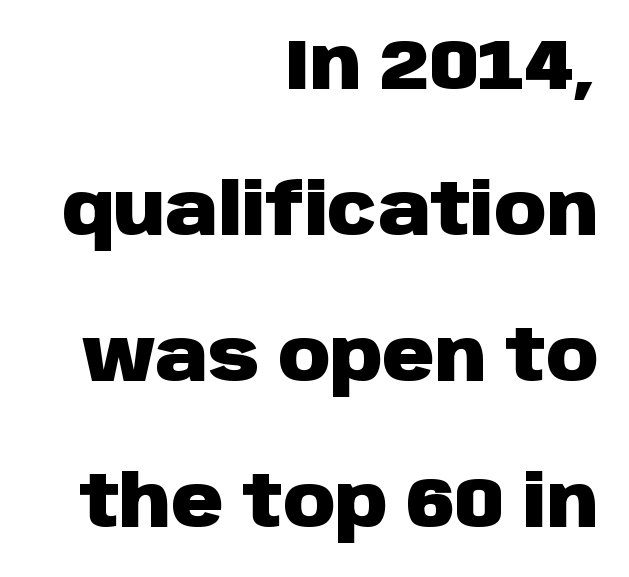
The image shows 72 px heavy sans-serif type, upright; set right-aligned, loose line spacing (2.03x), normal letter spacing, not underlined; low stroke contrast and a large x-height.
